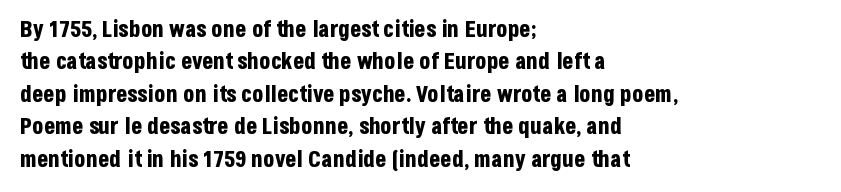
The space directly below the letters is spotless. A dark, heavy texture on the line: the type is bold. Every row of glyphs begins at an identical x-position on the left. Posture: vertical.
